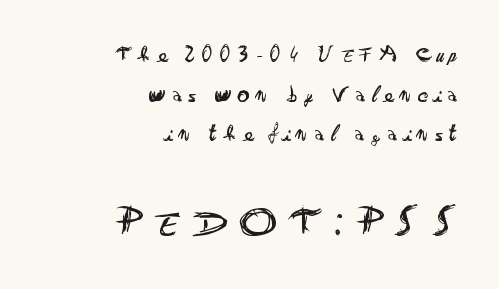
Ordinary non-slanted type is in use. A bare baseline throughout the passage. The text block is weighted toward the right margin, trailing off unevenly leftward. The passage shown is typed in a proportional face where columns would drift. Someone cranked the tracking dial way up on this one.
